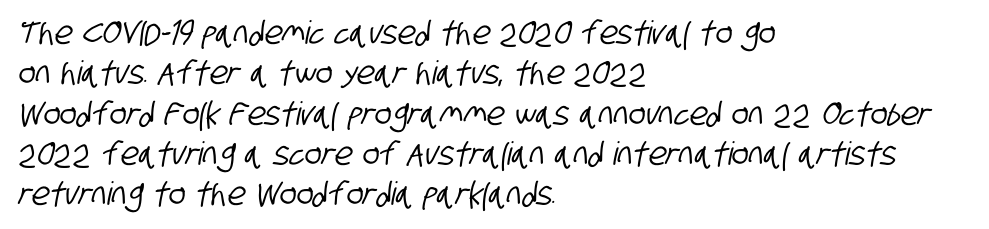
The image shows 32 px condensed sans-serif type; set left-aligned, normal line spacing (1.26x), normal letter spacing, not underlined; low stroke contrast and a large x-height.
